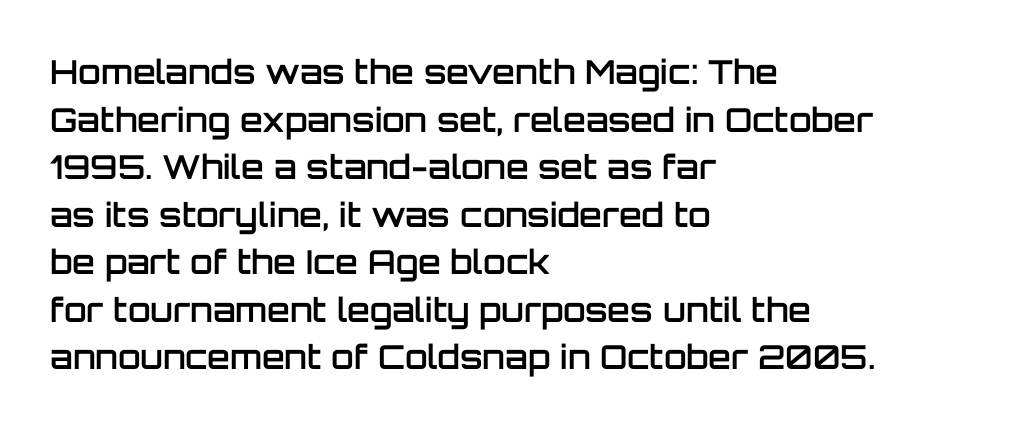
{"serif": "no", "italic": "no", "bold": "semi", "weight": "semibold", "width": "normal", "stroke_contrast": "low", "x_height": "large", "monospaced": "no", "underline": "no", "align": "left", "line_spacing": "normal", "line_spacing_ratio": 1.44, "letter_spacing": "normal", "letter_spacing_em": 0.0, "glyph_px": 33}
